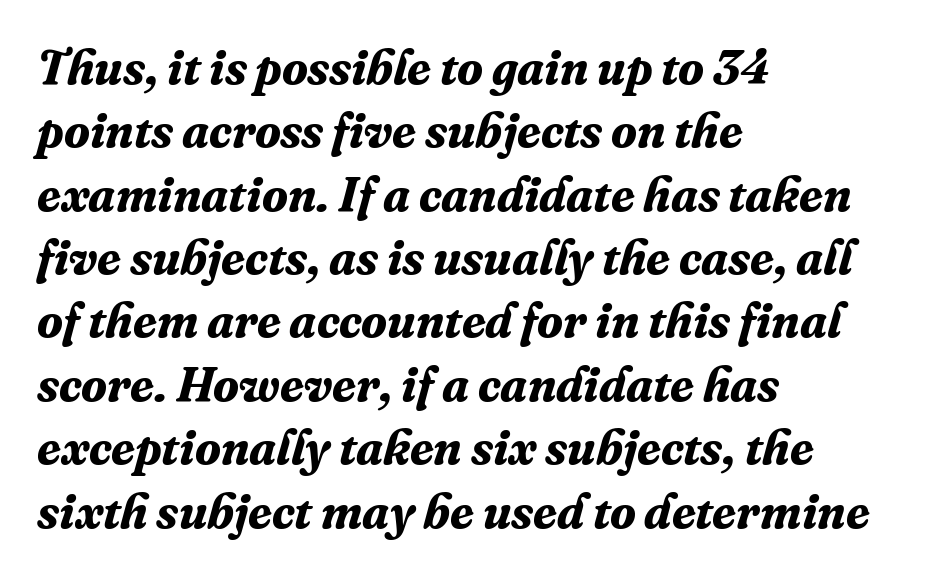
{"serif": "yes", "italic": "yes", "lean": "right", "slant_degrees": 16, "bold": "yes", "weight": "bold", "width": "normal", "stroke_contrast": "medium", "x_height": "medium", "monospaced": "no", "underline": "no", "align": "left", "line_spacing": "normal", "line_spacing_ratio": 1.32, "letter_spacing": "normal", "letter_spacing_em": 0.0, "glyph_px": 48}
